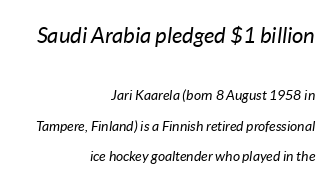
{"italic": "yes", "lean": "right", "slant_degrees": 7, "bold": "no", "underline": "no", "align": "right", "line_spacing": "loose", "line_spacing_ratio": 2.17, "letter_spacing": "normal", "letter_spacing_em": 0.0, "larger_block": "first", "size_ratio": 1.57, "glyph_px": 22}
